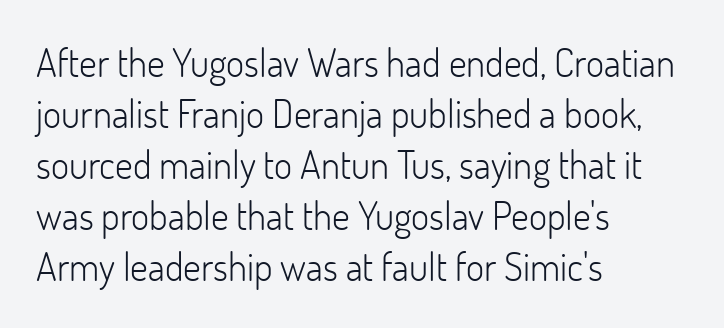
Notice how descenders clear the ascenders below comfortably — that's standard leading. Line starts are locked; line ends wander. Looks like regular typesetting: each glyph gets only the width it needs. Each word holds together tightly as a unit, with standard inter-letter gaps.
